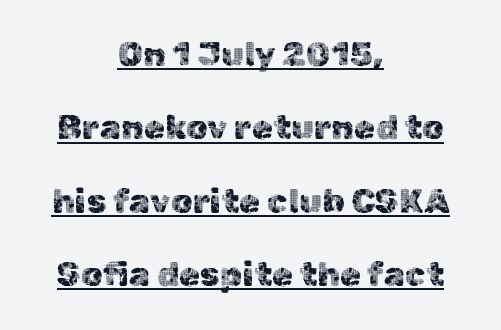
The image shows 34 px sans-serif type, upright; set centered, loose line spacing (2.16x), normal letter spacing, underlined; a medium x-height.
